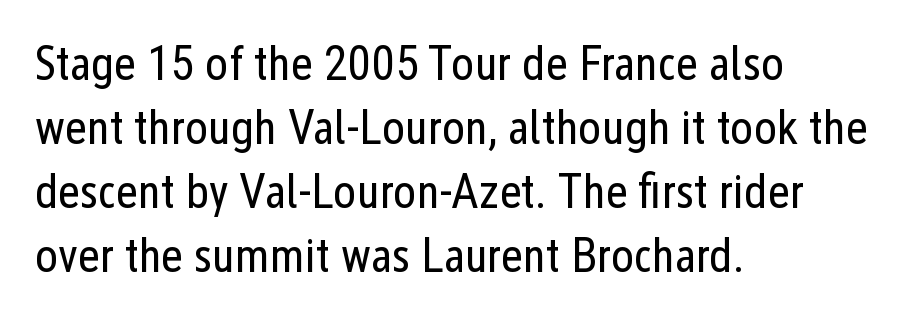
The image shows 48 px regular-weight, condensed sans-serif type, upright; set left-aligned, normal line spacing (1.33x), normal letter spacing, not underlined; low stroke contrast and a medium x-height.
